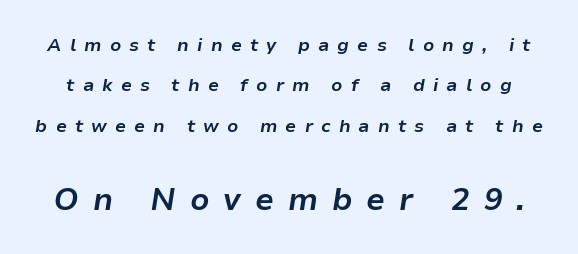
Q: Is the text bold? A: Yes.
Q: Is the text italic (slanted)? A: Yes, it leans right by about 9 degrees.
Q: Is the text underlined? A: No.
Q: Is the spacing between letters normal or unusually wide? A: Unusually wide.
Q: Is the spacing between lines tight, normal or loose? A: Loose.
Q: Which block of text is set in a larger size, the first (top) or the second (bottom)? A: The second (bottom) one.
Q: Width (condensed, normal, or wide)? A: Normal.
Q: Stroke contrast? A: Low.
Q: x-height? A: Medium.
Q: Monospaced? A: No.
